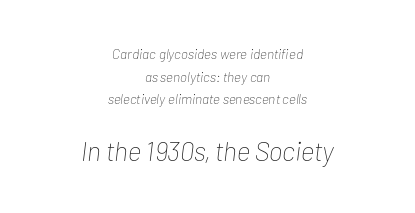
The image shows 27 px text type, italic (leaning right); set centered, normal line spacing (1.61x), normal letter spacing, not underlined; the second (bottom) block is 1.93x larger.
